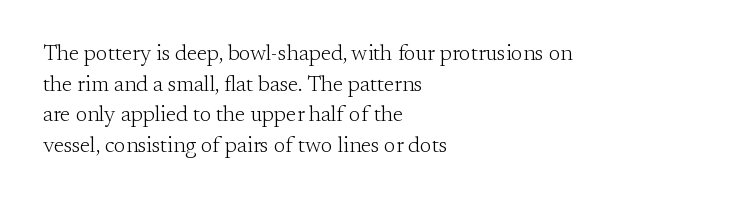
Q: Is the text bold? A: No.
Q: Is the text italic (slanted)? A: No, it is upright.
Q: Is the text underlined? A: No.
Q: How is the paragraph aligned? A: Left-aligned.
Q: Is the spacing between letters normal or unusually wide? A: Normal.
Q: Is the spacing between lines tight, normal or loose? A: Normal.
